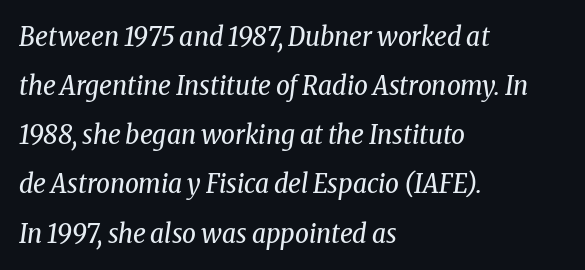
Nobody touched the tracking dial on this one. It's the slanting kind of type. The weight tops out at a normal text grade. Line beginnings align vertically; line endings do not. The passage shown is not underscored anywhere.
